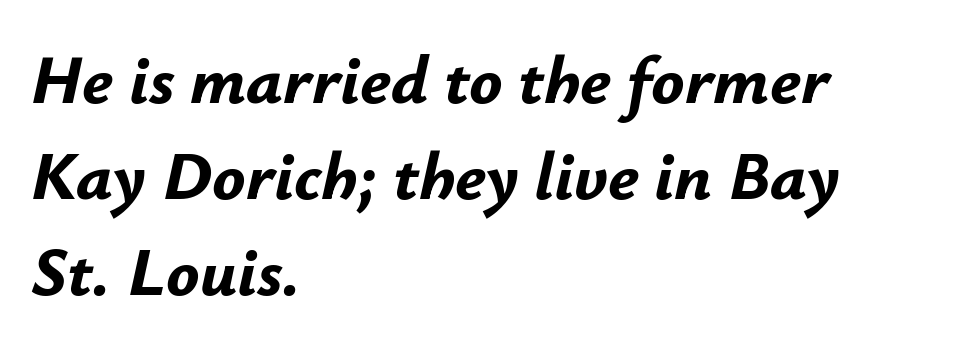
The image shows 69 px bold type, italic (leaning right); set left-aligned, normal line spacing (1.39x), normal letter spacing, not underlined; low stroke contrast and a small x-height.
